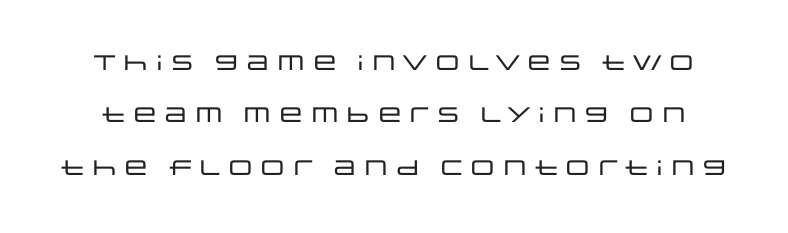
Q: Is the text italic (slanted)? A: No, it is upright.
Q: Is the text underlined? A: No.
Q: Is the spacing between letters normal or unusually wide? A: Normal.
Q: Is the spacing between lines tight, normal or loose? A: Loose.
